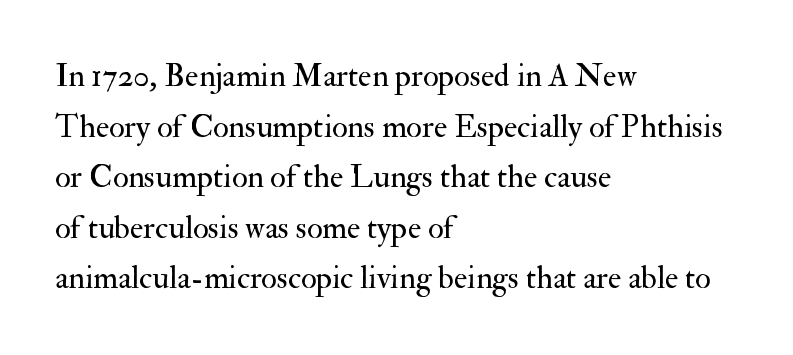
{"serif": "yes", "italic": "no", "bold": "no", "weight": "regular", "width": "normal", "stroke_contrast": "medium", "x_height": "small", "monospaced": "no", "underline": "no", "align": "left", "line_spacing": "normal", "line_spacing_ratio": 1.58, "letter_spacing": "normal", "letter_spacing_em": 0.0, "glyph_px": 32}
